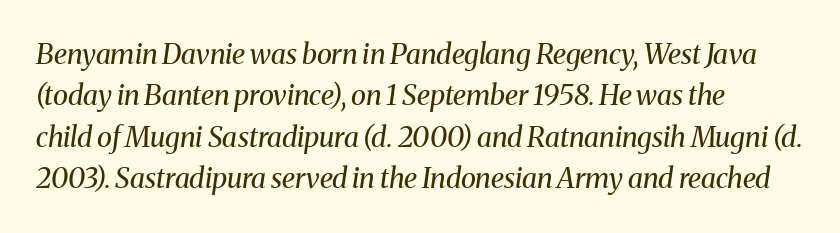
{"serif": "yes", "italic": "yes", "lean": "right", "slant_degrees": 8, "bold": "no", "weight": "regular", "width": "normal", "stroke_contrast": "medium", "x_height": "medium", "monospaced": "no", "underline": "no", "align": "left", "line_spacing": "normal", "line_spacing_ratio": 1.48, "letter_spacing": "normal", "letter_spacing_em": 0.0, "glyph_px": 28}
